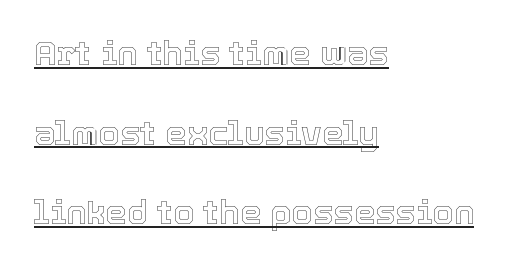
{"italic": "no", "width": "normal", "x_height": "medium", "monospaced": "no", "underline": "yes", "align": "left", "line_spacing": "loose", "line_spacing_ratio": 2.34, "letter_spacing": "normal", "letter_spacing_em": 0.0, "glyph_px": 34}
